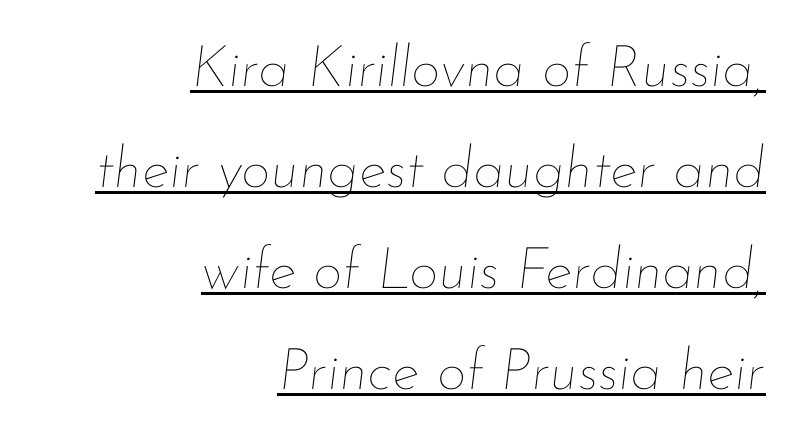
Q: Is the text bold? A: No.
Q: Is the text italic (slanted)? A: Yes, it leans right by about 7 degrees.
Q: Is the text underlined? A: Yes.
Q: How is the paragraph aligned? A: Right-aligned.
Q: Is the spacing between letters normal or unusually wide? A: Normal.
Q: Width (condensed, normal, or wide)? A: Normal.
Q: Stroke contrast? A: Low.
Q: x-height? A: Small.
Q: Monospaced? A: No.
